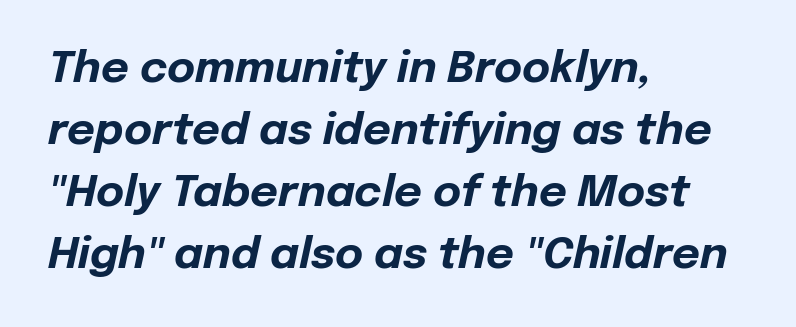
Q: Is the text bold? A: Yes.
Q: Is the text italic (slanted)? A: Yes, it leans right by about 12 degrees.
Q: Is the text underlined? A: No.
Q: How is the paragraph aligned? A: Left-aligned.
Q: Is the spacing between letters normal or unusually wide? A: Normal.
Q: Is the spacing between lines tight, normal or loose? A: Normal.
Q: Width (condensed, normal, or wide)? A: Normal.
Q: Stroke contrast? A: Low.
Q: x-height? A: Medium.
Q: Monospaced? A: No.
